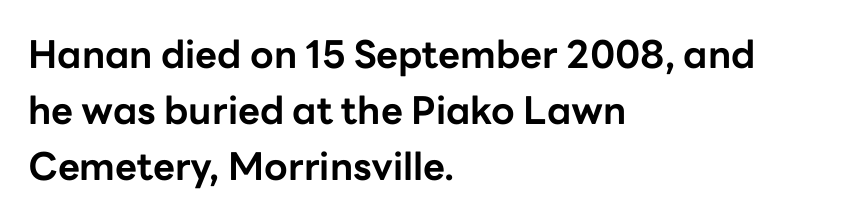
{"serif": "no", "italic": "no", "bold": "yes", "weight": "bold", "width": "normal", "stroke_contrast": "low", "x_height": "medium", "monospaced": "no", "underline": "no", "align": "left", "line_spacing": "normal", "line_spacing_ratio": 1.48, "letter_spacing": "normal", "letter_spacing_em": 0.0, "glyph_px": 38}
